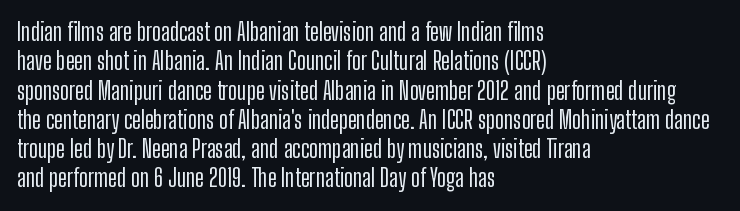
Q: Is the text italic (slanted)? A: No, it is upright.
Q: Is the text underlined? A: No.
Q: How is the paragraph aligned? A: Left-aligned.
Q: Is the spacing between letters normal or unusually wide? A: Normal.
